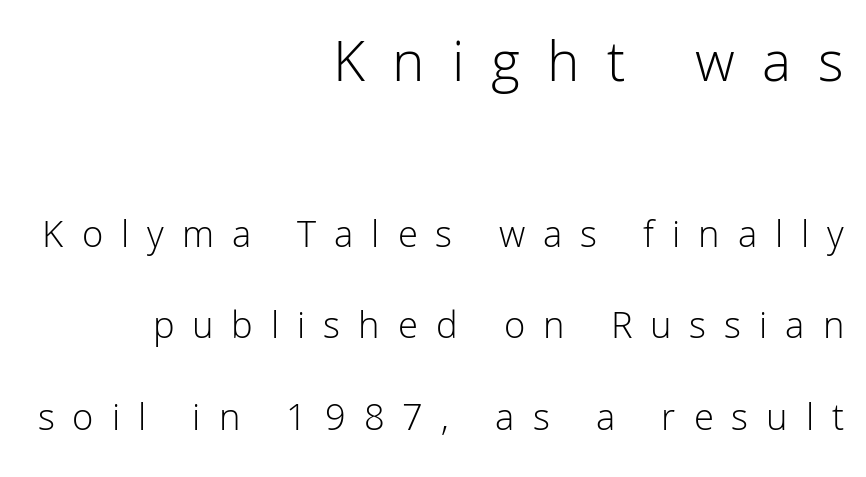
Q: Is the text bold? A: No.
Q: Is the text italic (slanted)? A: No, it is upright.
Q: Is the typeface a serif or a sans-serif typeface? A: Sans-serif.
Q: Is the text underlined? A: No.
Q: How is the paragraph aligned? A: Right-aligned.
Q: Is the spacing between letters normal or unusually wide? A: Unusually wide.
Q: Is the spacing between lines tight, normal or loose? A: Loose.
Q: Which block of text is set in a larger size, the first (top) or the second (bottom)? A: The first (top) one.
Q: Width (condensed, normal, or wide)? A: Normal.
Q: Stroke contrast? A: Low.
Q: x-height? A: Medium.
Q: Monospaced? A: No.
